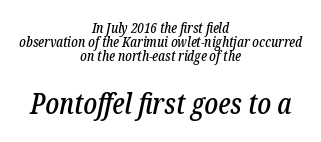
The image shows 29 px condensed serif type, italic (leaning right); set centered, tight line spacing (1.0x), normal letter spacing, not underlined; the second (bottom) block is 2.07x larger; low stroke contrast and a medium x-height.
